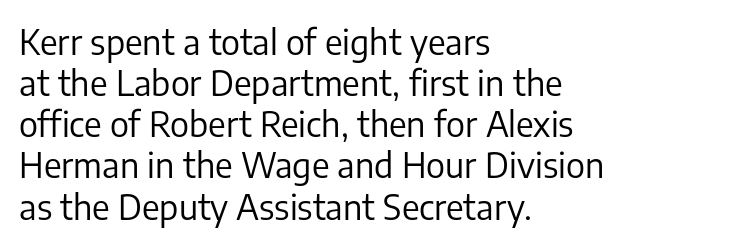
{"serif": "no", "italic": "no", "bold": "no", "weight": "regular", "width": "normal", "stroke_contrast": "low", "x_height": "medium", "monospaced": "no", "underline": "no", "align": "left", "line_spacing_ratio": 1.21, "letter_spacing": "normal", "letter_spacing_em": 0.0, "glyph_px": 34}
